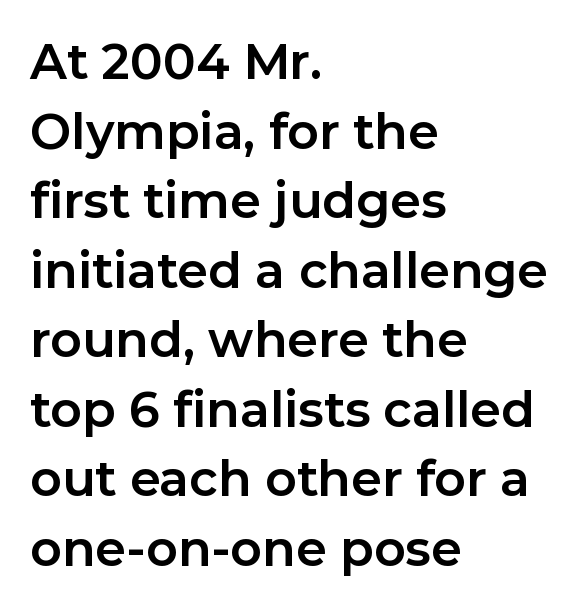
How would I describe the line gaps? Plain and ordinary. This sample uses an upright cut, with every glyph sitting square on the baseline. These lines are rendered in a variable-pitch font. One-word summary of the alignment: left.
